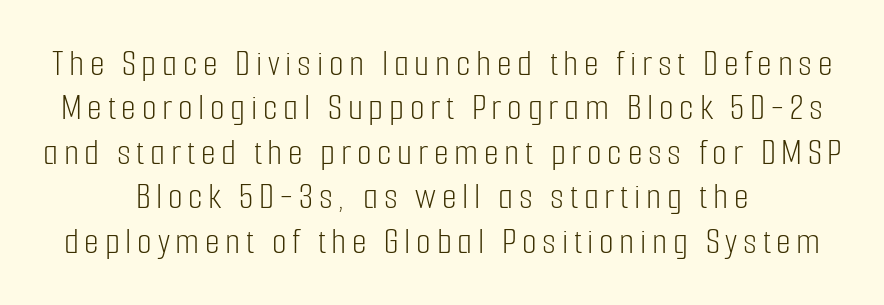
Q: Is the text bold? A: No.
Q: Is the text italic (slanted)? A: No, it is upright.
Q: Is the typeface a serif or a sans-serif typeface? A: Sans-serif.
Q: Is the text underlined? A: No.
Q: How is the paragraph aligned? A: Centered.
Q: Width (condensed, normal, or wide)? A: Condensed.
Q: Stroke contrast? A: Low.
Q: x-height? A: Medium.
Q: Monospaced? A: No.
